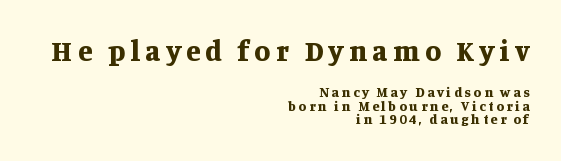
{"serif": "yes", "italic": "no", "bold": "yes", "weight": "bold", "width": "normal", "stroke_contrast": "medium", "x_height": "large", "monospaced": "no", "underline": "no", "align": "right", "line_spacing": "tight", "line_spacing_ratio": 0.97, "larger_block": "first", "size_ratio": 2.07, "glyph_px": 29}
